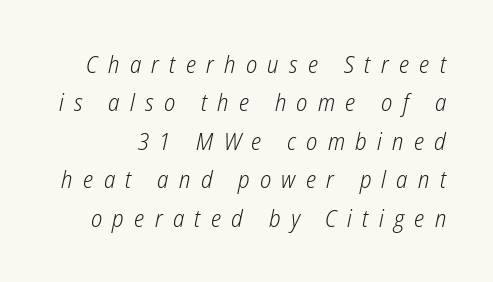
The image shows 24 px text type, italic (leaning right); set normal line spacing (1.6x), unusually wide letter spacing (+0.43 em), not underlined.
